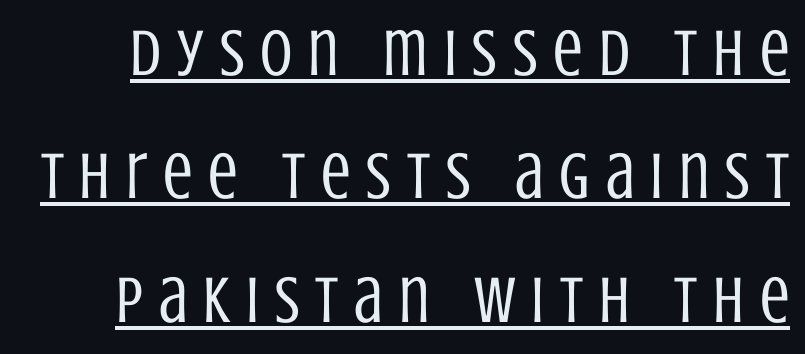
{"serif": "no", "italic": "no", "bold": "no", "weight": "regular", "width": "condensed", "stroke_contrast": "low", "x_height": "large", "monospaced": "no", "underline": "yes", "line_spacing_ratio": 1.87, "letter_spacing": "wide", "letter_spacing_em": 0.24, "glyph_px": 66}
